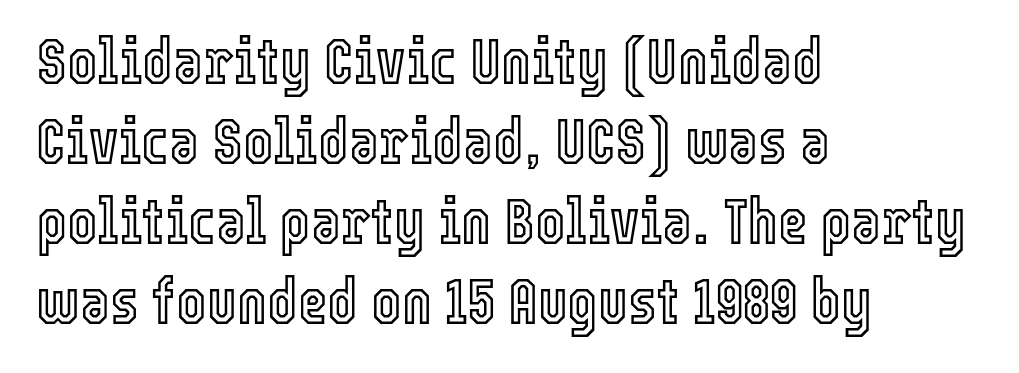
Q: Is the text italic (slanted)? A: No, it is upright.
Q: Is the text underlined? A: No.
Q: How is the paragraph aligned? A: Left-aligned.
Q: Is the spacing between letters normal or unusually wide? A: Normal.
Q: Is the spacing between lines tight, normal or loose? A: Normal.
Q: Width (condensed, normal, or wide)? A: Condensed.
Q: x-height? A: Medium.
Q: Monospaced? A: No.
